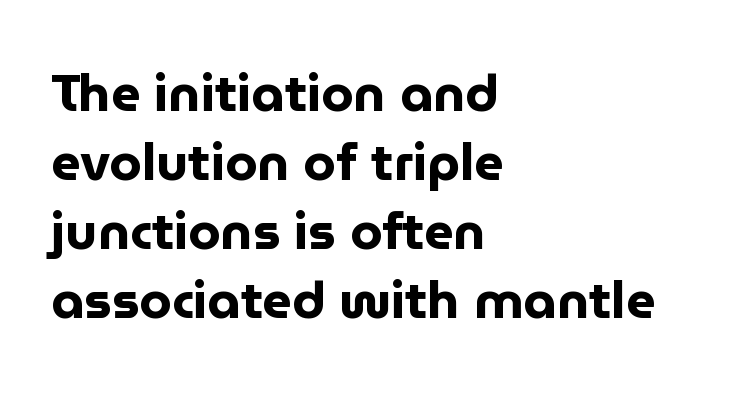
Each word holds together tightly as a unit, with standard inter-letter gaps. Think of a printed novel: that variable character pitch is what you see here. The zone under the glyphs is completely vacant. It's the straight-up-and-down kind of type. Does the copy run flush right? No — it runs flush left. Look at the stroke-to-counter ratio: heavy, a bold.
